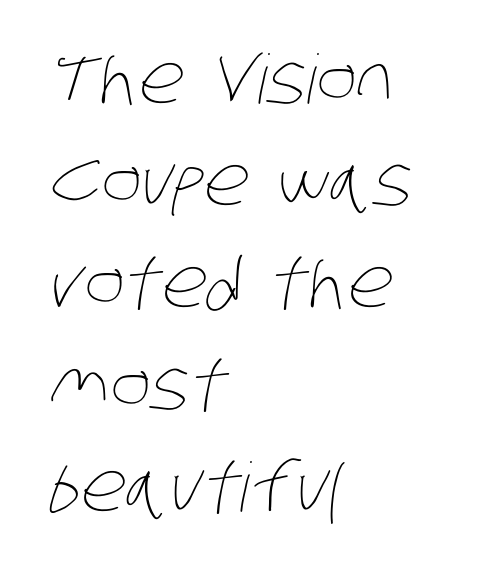
{"bold": "no", "weight": "thin", "width": "condensed", "stroke_contrast": "low", "x_height": "large", "monospaced": "no", "underline": "no", "align": "left", "line_spacing": "normal", "line_spacing_ratio": 1.5, "letter_spacing": "normal", "letter_spacing_em": 0.0, "glyph_px": 68}
